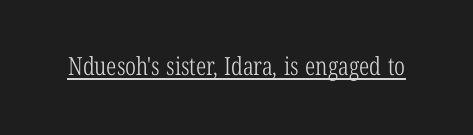
Q: Is the text bold? A: No.
Q: Is the text italic (slanted)? A: No, it is upright.
Q: Is the text underlined? A: Yes.
Q: Is the spacing between letters normal or unusually wide? A: Normal.
